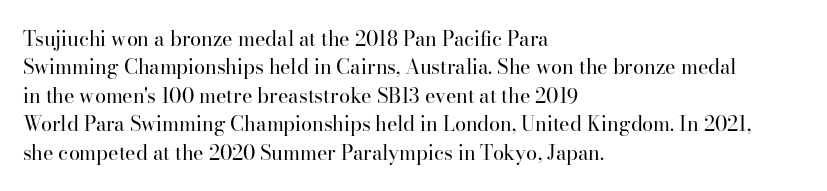
Glyph-to-glyph distance matches everyday printed text. One glance says typical: line gaps are just what's usual. A bare baseline throughout the passage. Does the lettering tilt? It doesn't — this is upright.
